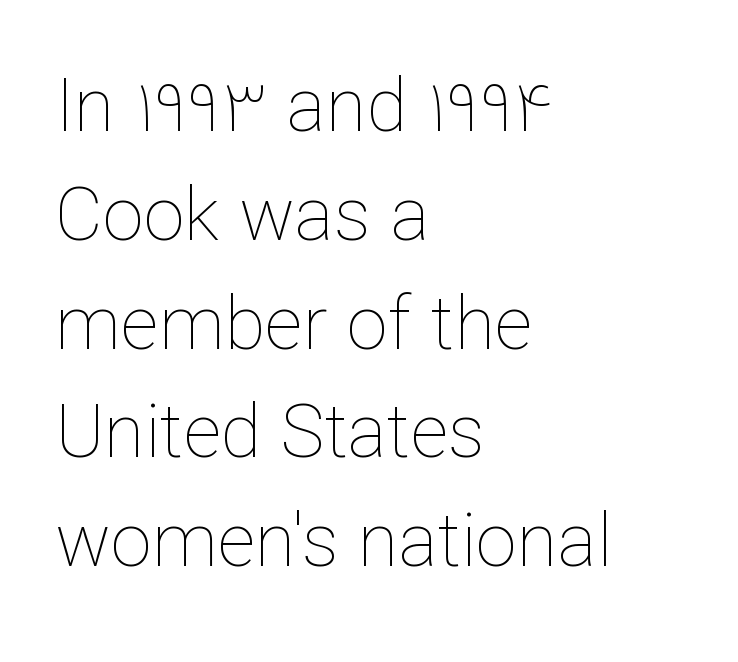
Tracking value appears to be zero — textbook default spacing. Typeset ragged right — the left edge is the straight one. Quick note: underline off. Spacing verdict: proportional, widths tailored to each character. Think standard paragraph weight, or any step lighter than that. This sample keeps an unexceptional amount of space between lines.
